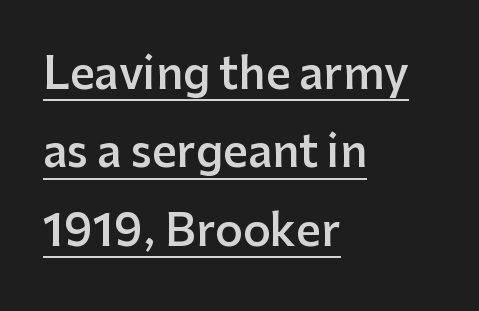
The letterforms sit shoulder to shoulder at normal distance. The paragraph has a hard left edge and a soft right edge. Letterform terminals end flat and unadorned throughout the passage. Summary of weight: moderately heavy, a semibold. The letters stand upright; this is a roman face.
